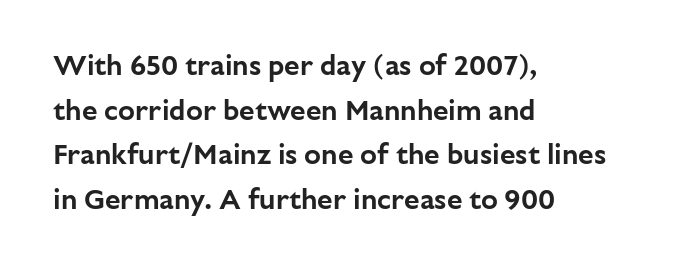
Q: Is the text italic (slanted)? A: No, it is upright.
Q: Is the typeface a serif or a sans-serif typeface? A: Sans-serif.
Q: Is the text underlined? A: No.
Q: How is the paragraph aligned? A: Left-aligned.
Q: Is the spacing between letters normal or unusually wide? A: Normal.
Q: Is the spacing between lines tight, normal or loose? A: Normal.
Q: Width (condensed, normal, or wide)? A: Normal.
Q: Stroke contrast? A: Low.
Q: x-height? A: Medium.
Q: Monospaced? A: No.
